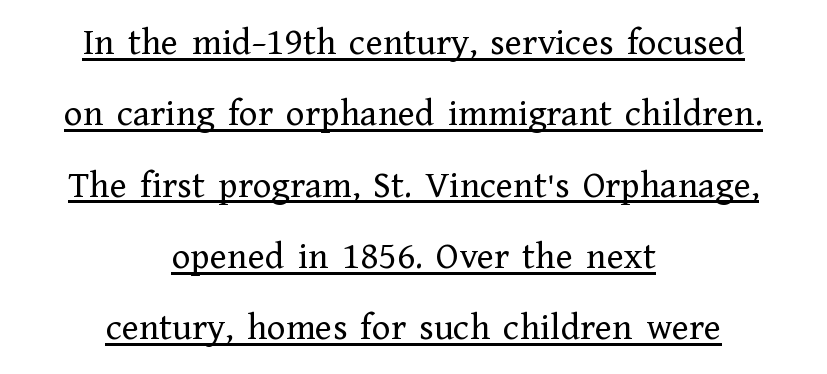
The image shows 39 px regular-weight serif type, upright; set centered, line spacing 1.83x, normal letter spacing, underlined; low stroke contrast and a medium x-height.
